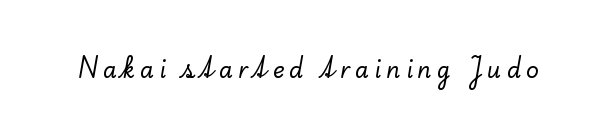
Q: Is the text italic (slanted)? A: Yes.
Q: Is the text underlined? A: No.
Q: Is the spacing between letters normal or unusually wide? A: Unusually wide.
